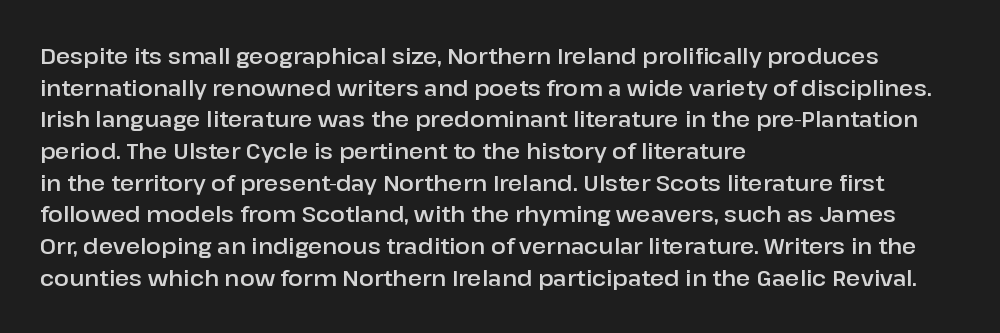
{"italic": "no", "underline": "no", "align": "left", "line_spacing": "normal", "line_spacing_ratio": 1.44, "letter_spacing": "normal", "letter_spacing_em": 0.0, "glyph_px": 22}
